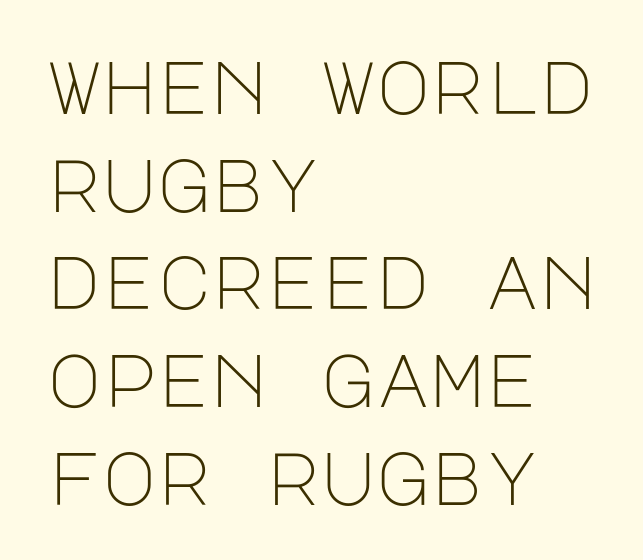
The letters carry no serifs — their stems end cleanly without finishing strokes. Does the copy run flush right? No — it runs flush left. Bare-footed words on every line. Tracking value appears to be zero — textbook default spacing.
